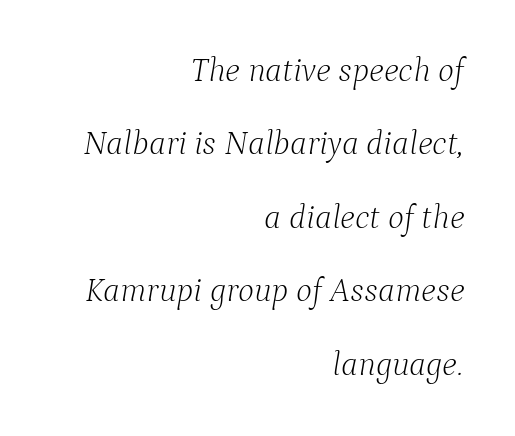
The image shows 34 px light serif type, italic (leaning right); set right-aligned, loose line spacing (2.16x), normal letter spacing, not underlined; low stroke contrast and a medium x-height.
